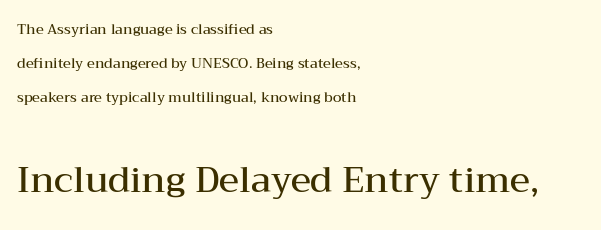
Q: Is the text bold? A: Semi-bold.
Q: Is the text italic (slanted)? A: No, it is upright.
Q: Is the typeface a serif or a sans-serif typeface? A: Serif.
Q: Is the text underlined? A: No.
Q: How is the paragraph aligned? A: Left-aligned.
Q: Is the spacing between letters normal or unusually wide? A: Normal.
Q: Is the spacing between lines tight, normal or loose? A: Loose.
Q: Which block of text is set in a larger size, the first (top) or the second (bottom)? A: The second (bottom) one.
Q: Width (condensed, normal, or wide)? A: Wide.
Q: Stroke contrast? A: Medium.
Q: x-height? A: Medium.
Q: Monospaced? A: No.
